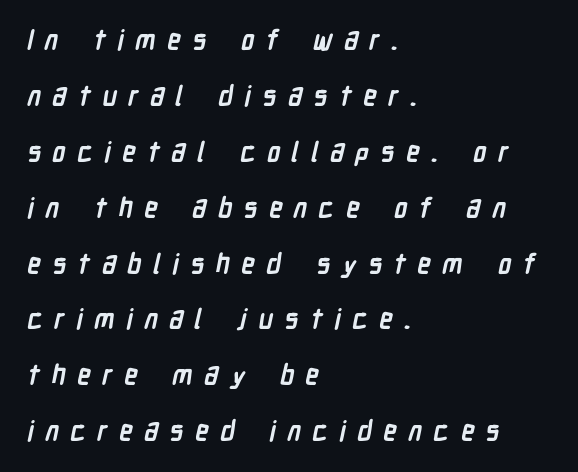
{"bold": "yes", "underline": "no", "align": "left", "line_spacing": "loose", "line_spacing_ratio": 2.07, "letter_spacing": "wide", "letter_spacing_em": 0.42, "glyph_px": 27}
